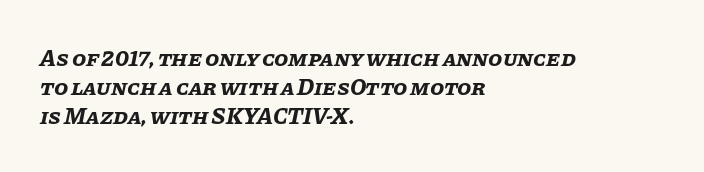
The image shows 23 px bold type, italic (leaning right); set left-aligned, normal line spacing (1.26x), normal letter spacing, not underlined.
